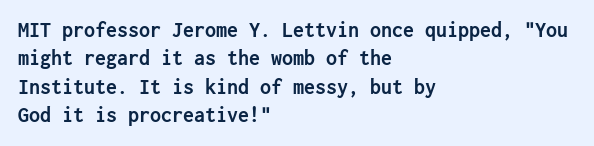
This is the regular roman posture of the typeface. The lines in this sample share a left origin and differ only in where they stop. Standard letterfit; no display-style spreading of the glyphs. Heavy-handed strokes throughout: this text is bold. The space directly below the letters is spotless.
